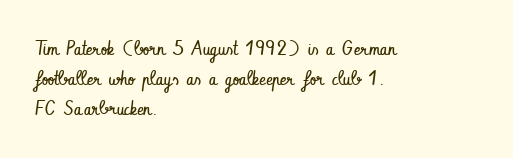
Q: Is the text bold? A: No.
Q: Is the text italic (slanted)? A: No, it is upright.
Q: Is the text underlined? A: No.
Q: How is the paragraph aligned? A: Left-aligned.
Q: Is the spacing between letters normal or unusually wide? A: Normal.
Q: Is the spacing between lines tight, normal or loose? A: Normal.
